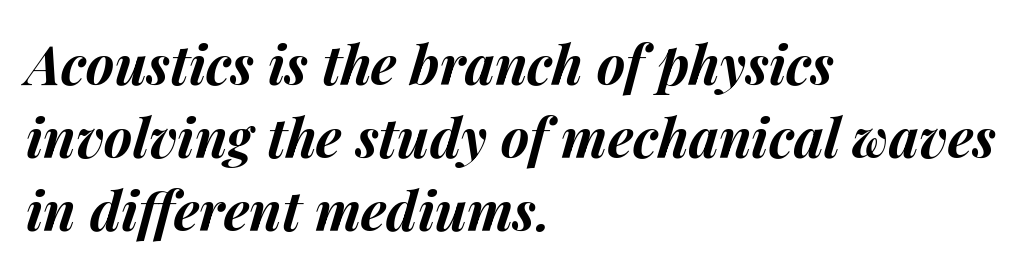
{"italic": "yes", "lean": "right", "slant_degrees": 14, "bold": "yes", "weight": "bold", "width": "normal", "stroke_contrast": "medium", "x_height": "medium", "monospaced": "no", "underline": "no", "align": "left", "line_spacing": "normal", "line_spacing_ratio": 1.35, "letter_spacing": "normal", "letter_spacing_em": 0.0, "glyph_px": 54}
